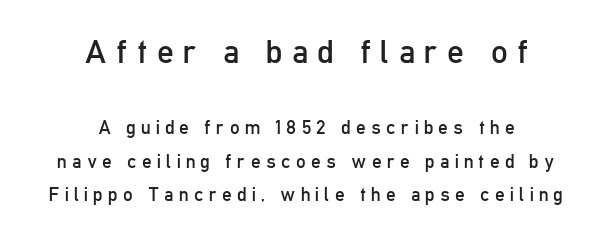
{"serif": "no", "italic": "no", "bold": "no", "weight": "regular", "width": "condensed", "stroke_contrast": "low", "x_height": "medium", "monospaced": "no", "underline": "no", "align": "center", "line_spacing_ratio": 1.76, "letter_spacing": "wide", "letter_spacing_em": 0.28, "larger_block": "first", "size_ratio": 1.74, "glyph_px": 33}
